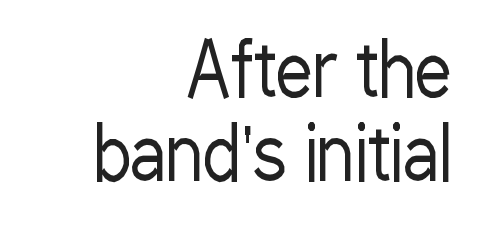
Q: Is the text bold? A: No.
Q: Is the text italic (slanted)? A: No, it is upright.
Q: Is the typeface a serif or a sans-serif typeface? A: Sans-serif.
Q: Is the text underlined? A: No.
Q: How is the paragraph aligned? A: Right-aligned.
Q: Is the spacing between letters normal or unusually wide? A: Normal.
Q: Is the spacing between lines tight, normal or loose? A: Tight.
Q: Width (condensed, normal, or wide)? A: Condensed.
Q: Stroke contrast? A: Low.
Q: x-height? A: Medium.
Q: Monospaced? A: No.
